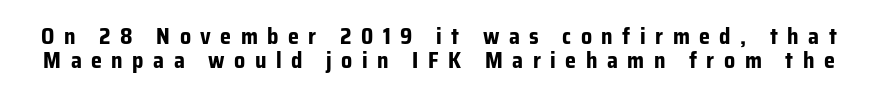
Q: Is the text bold? A: Yes.
Q: Is the text italic (slanted)? A: No, it is upright.
Q: Is the text underlined? A: No.
Q: Is the spacing between letters normal or unusually wide? A: Unusually wide.
Q: Is the spacing between lines tight, normal or loose? A: Tight.
